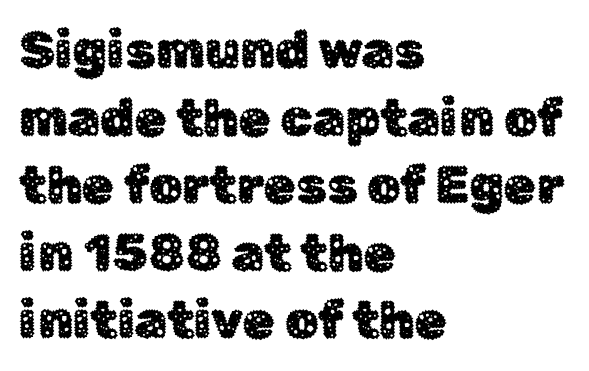
The passage shown is typed in a proportional face where columns would drift. Vertically, the passage feels balanced, rows spaced as you'd expect. The text block is weighted toward the left margin, trailing off unevenly rightward. These lines are composed in type without serifs. Standard letterfit; no display-style spreading of the glyphs. Quick note: not italic, upright.
